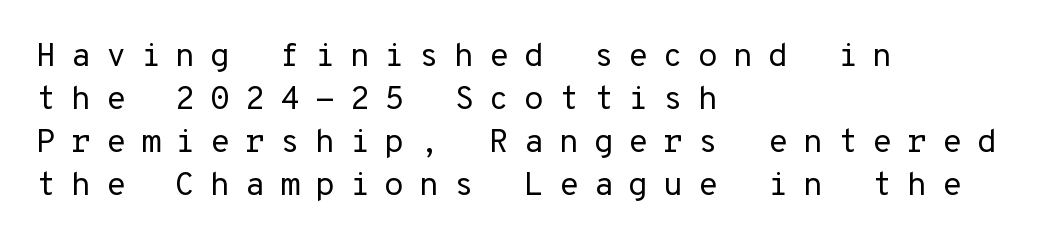
Q: Is the text bold? A: No.
Q: Is the text italic (slanted)? A: No, it is upright.
Q: Is the typeface a serif or a sans-serif typeface? A: Sans-serif.
Q: Is the text underlined? A: No.
Q: How is the paragraph aligned? A: Left-aligned.
Q: Is the spacing between letters normal or unusually wide? A: Unusually wide.
Q: Is the spacing between lines tight, normal or loose? A: Normal.
Q: Width (condensed, normal, or wide)? A: Normal.
Q: Stroke contrast? A: Low.
Q: x-height? A: Medium.
Q: Monospaced? A: Yes.
